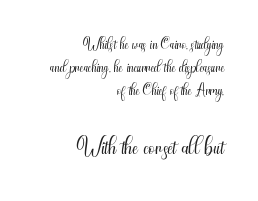
The image shows 35 px light, condensed sans-serif type; set right-aligned, tight line spacing (1.0x), normal letter spacing, not underlined; the second (bottom) block is 1.52x larger; medium stroke contrast and a small x-height.
